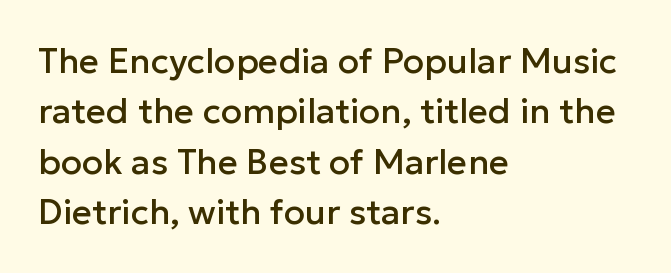
{"serif": "no", "italic": "no", "width": "normal", "stroke_contrast": "low", "x_height": "medium", "monospaced": "no", "underline": "no", "align": "left", "line_spacing": "normal", "line_spacing_ratio": 1.44, "letter_spacing": "normal", "letter_spacing_em": 0.0, "glyph_px": 35}
